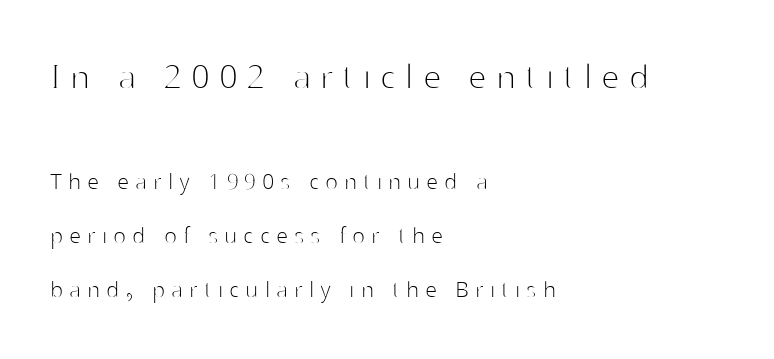
{"serif": "no", "italic": "no", "bold": "no", "weight": "thin", "width": "normal", "stroke_contrast": "high", "x_height": "medium", "monospaced": "no", "underline": "no", "align": "left", "line_spacing": "loose", "line_spacing_ratio": 1.99, "letter_spacing": "wide", "letter_spacing_em": 0.23, "larger_block": "first", "size_ratio": 1.52, "glyph_px": 41}
